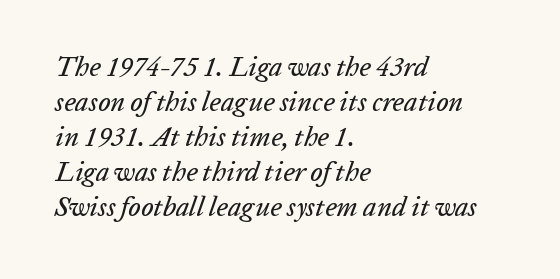
Q: Is the text italic (slanted)? A: Yes, it leans right by about 20 degrees.
Q: Is the text underlined? A: No.
Q: How is the paragraph aligned? A: Left-aligned.
Q: Is the spacing between letters normal or unusually wide? A: Normal.
Q: Is the spacing between lines tight, normal or loose? A: Normal.
